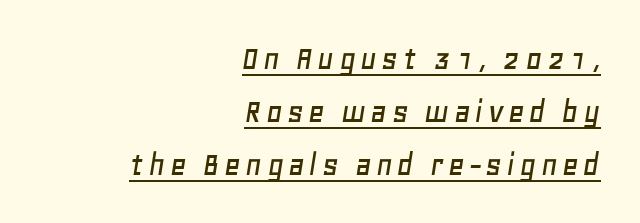
Students, observe: this is what conventionally led text looks like. An italicized treatment has been applied to the whole sample. The rendering uses natural spacing where letterforms have individual widths. Caption: multi-line text, flush right, ragged left.
